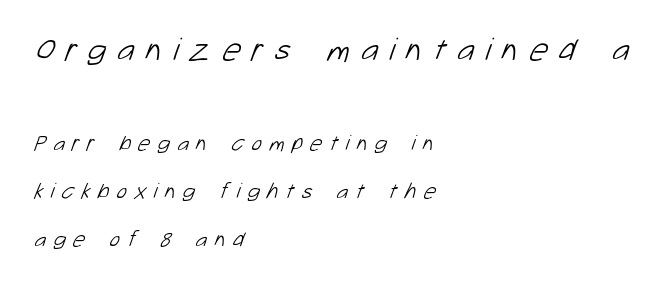
Q: Is the text bold? A: No.
Q: Is the typeface a serif or a sans-serif typeface? A: Sans-serif.
Q: Is the text underlined? A: No.
Q: How is the paragraph aligned? A: Left-aligned.
Q: Is the spacing between letters normal or unusually wide? A: Unusually wide.
Q: Is the spacing between lines tight, normal or loose? A: Loose.
Q: Which block of text is set in a larger size, the first (top) or the second (bottom)? A: The first (top) one.
Q: Width (condensed, normal, or wide)? A: Normal.
Q: Stroke contrast? A: Low.
Q: x-height? A: Medium.
Q: Monospaced? A: No.
